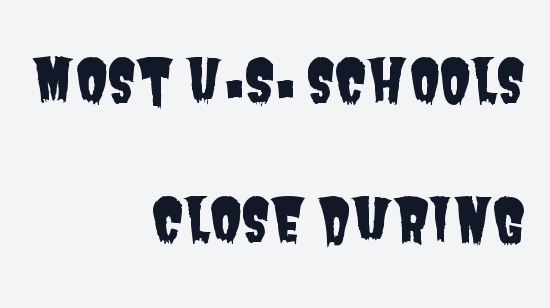
{"serif": "no", "width": "condensed", "stroke_contrast": "low", "x_height": "large", "monospaced": "no", "underline": "no", "align": "right", "line_spacing": "loose", "line_spacing_ratio": 2.36, "letter_spacing": "normal", "letter_spacing_em": 0.0, "glyph_px": 59}
